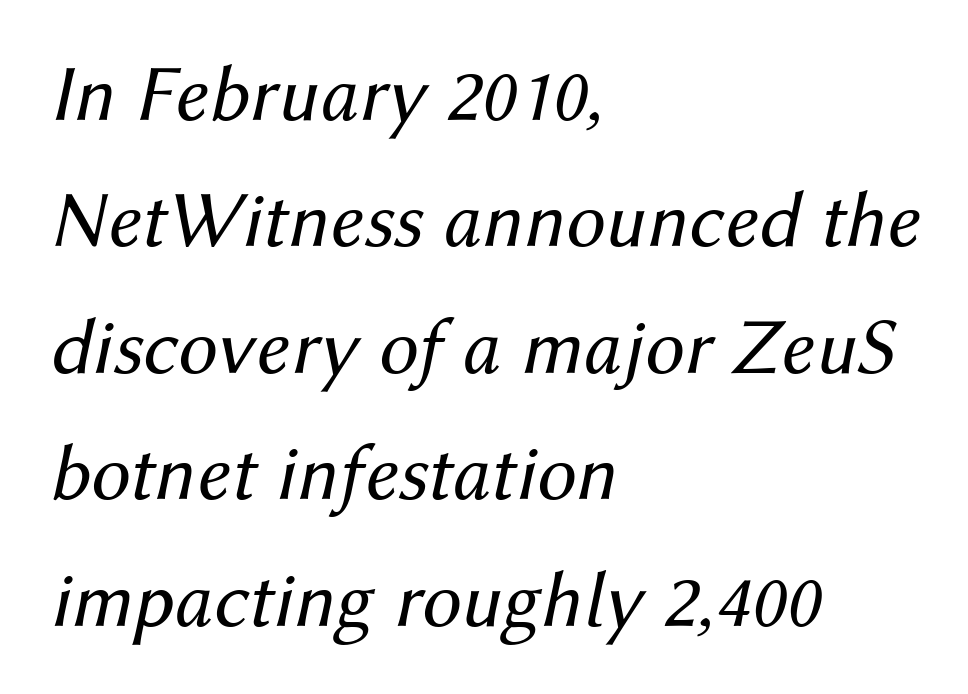
This rendering uses left alignment, leaving the right contour irregular. The string is rendered with underlining switched off. No chunkiness to these letters — they're not bold. You could not count columns in this text — the font is proportionally spaced. Observe the ordinary spacing: letters are neighbours, not strangers. It's the slanting kind of type.
